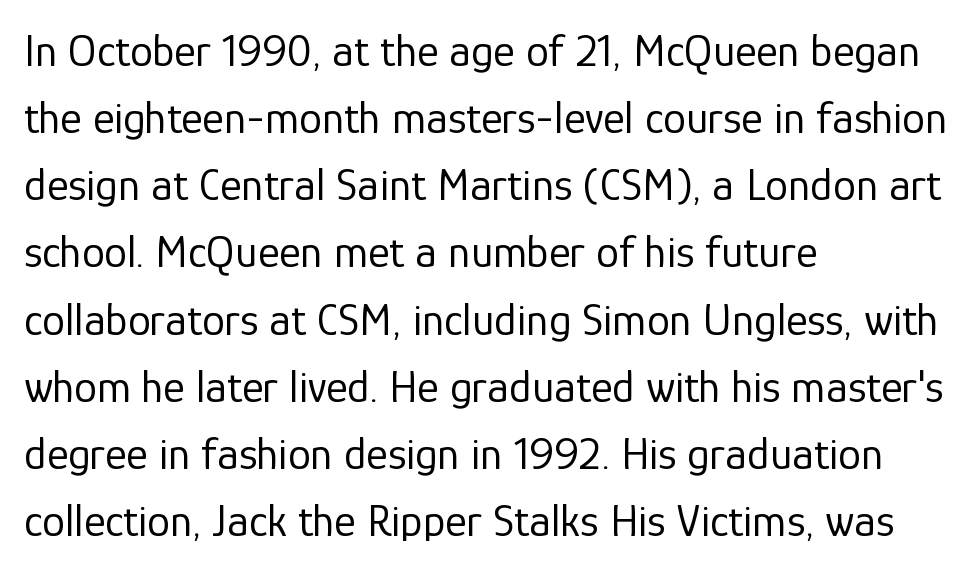
The image shows 46 px regular-weight sans-serif type, upright; set left-aligned, normal line spacing (1.46x), normal letter spacing, not underlined; low stroke contrast and a medium x-height.
